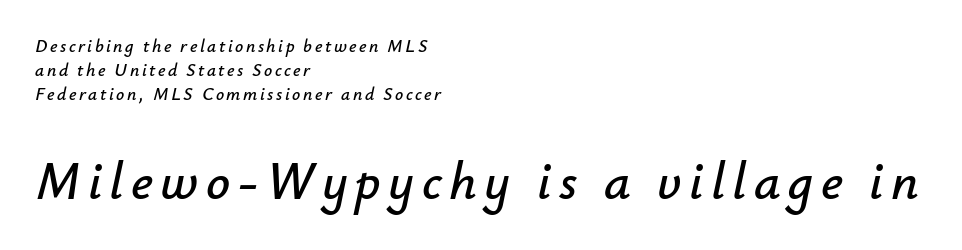
The image shows 53 px text type, italic (leaning right); set left-aligned, normal line spacing (1.34x), not underlined; the second (bottom) block is 2.94x larger; low stroke contrast and a small x-height.
